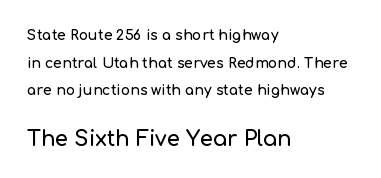
{"italic": "no", "underline": "no", "align": "left", "line_spacing": "loose", "line_spacing_ratio": 1.98, "letter_spacing": "normal", "letter_spacing_em": 0.0, "larger_block": "second", "size_ratio": 1.5, "glyph_px": 21}
